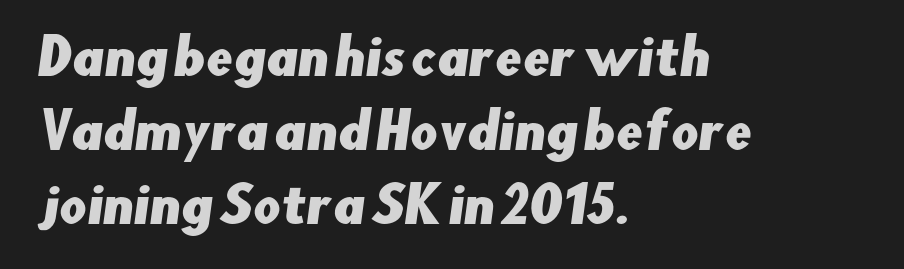
Q: Is the typeface a serif or a sans-serif typeface? A: Sans-serif.
Q: Is the text underlined? A: No.
Q: How is the paragraph aligned? A: Left-aligned.
Q: Is the spacing between letters normal or unusually wide? A: Normal.
Q: Is the spacing between lines tight, normal or loose? A: Normal.
Q: Width (condensed, normal, or wide)? A: Normal.
Q: Stroke contrast? A: Low.
Q: x-height? A: Small.
Q: Monospaced? A: No.
